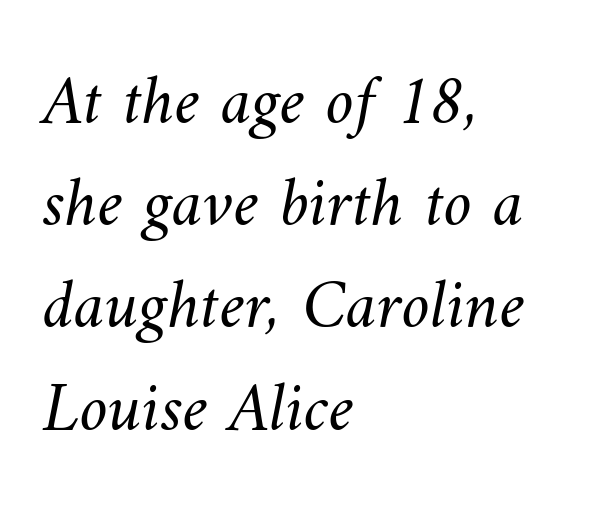
The image shows 71 px light type; set left-aligned, normal line spacing (1.44x), normal letter spacing, not underlined; medium stroke contrast and a small x-height.
